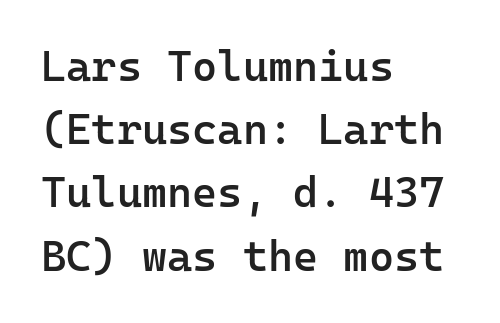
The image shows 43 px semibold sans-serif type, upright, monospaced; set left-aligned, normal line spacing (1.47x), normal letter spacing, not underlined; low stroke contrast and a medium x-height.
